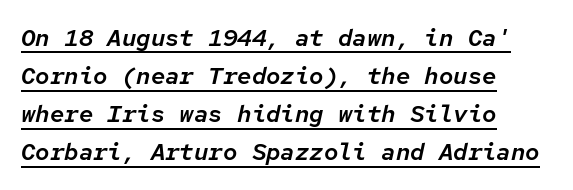
{"italic": "yes", "lean": "right", "slant_degrees": 12, "underline": "yes", "align": "left", "line_spacing": "normal", "line_spacing_ratio": 1.59, "letter_spacing": "normal", "letter_spacing_em": 0.0, "glyph_px": 24}
